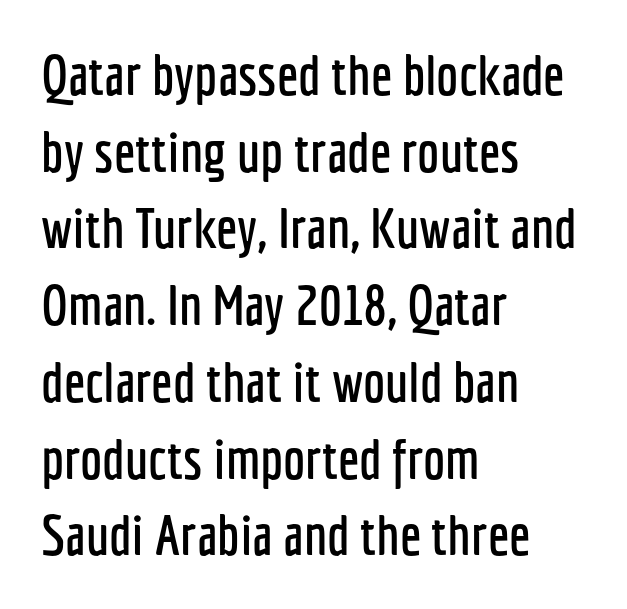
Left-aligned paragraph, ragged on the right. Here the designer chose a conventional face with non-uniform glyph widths. The letters stand straight up with perfectly vertical stems. Successive baselines arrive at the customary interval. No extra tracking has been applied to these lines.
